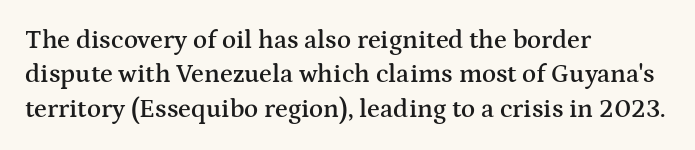
{"italic": "no", "bold": "semi", "underline": "no", "align": "left", "line_spacing": "normal", "line_spacing_ratio": 1.32, "letter_spacing": "normal", "letter_spacing_em": 0.0, "glyph_px": 26}
